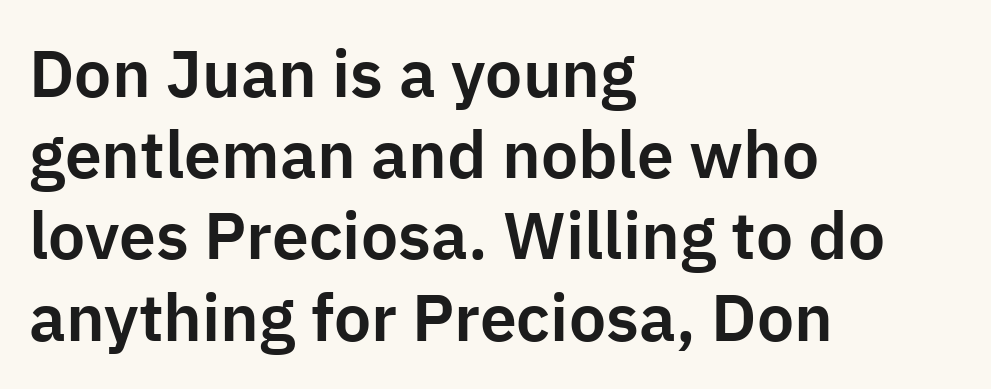
Q: Is the text italic (slanted)? A: No, it is upright.
Q: Is the typeface a serif or a sans-serif typeface? A: Sans-serif.
Q: Is the text underlined? A: No.
Q: How is the paragraph aligned? A: Left-aligned.
Q: Is the spacing between letters normal or unusually wide? A: Normal.
Q: Width (condensed, normal, or wide)? A: Normal.
Q: Stroke contrast? A: Low.
Q: x-height? A: Medium.
Q: Monospaced? A: No.
